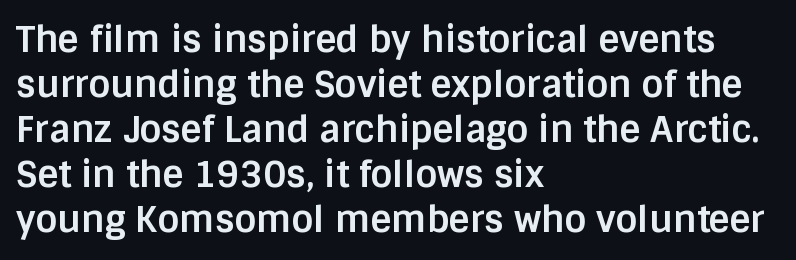
No extra tracking has been applied to these lines. The glyphs in this specimen are sans serif. Each letter keeps its own natural width here, so spacing adapts to shape. Typesetter's note: full bold, strokes at maximum text heaviness. A normal amount of white space separates one row of letters from the next. A bare baseline throughout the passage.
